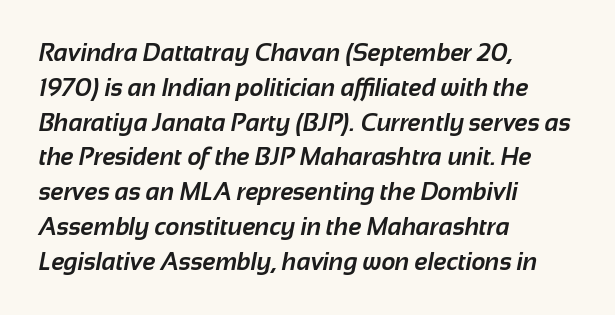
The image shows 24 px bold type; set left-aligned, normal line spacing (1.45x), normal letter spacing, not underlined.
